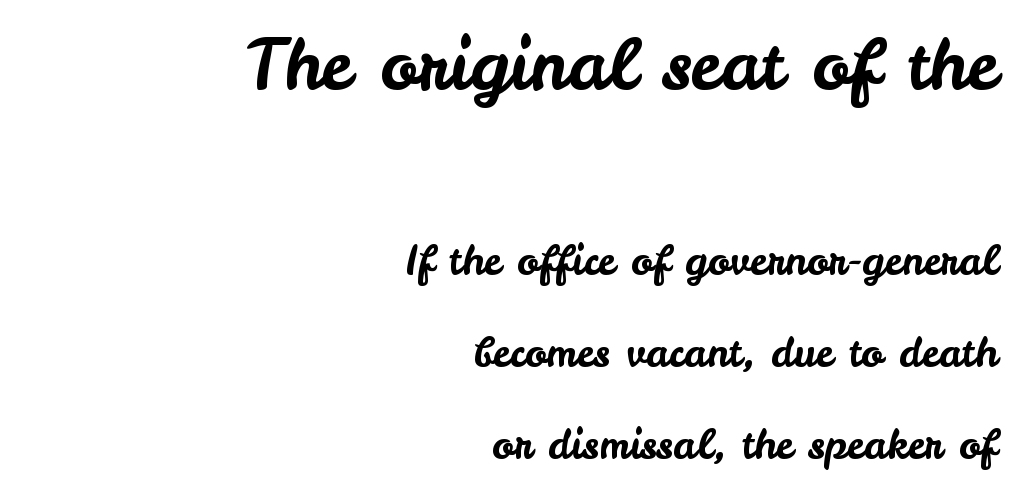
Q: Is the text italic (slanted)? A: Yes.
Q: Is the typeface a serif or a sans-serif typeface? A: Sans-serif.
Q: Is the text underlined? A: No.
Q: How is the paragraph aligned? A: Right-aligned.
Q: Is the spacing between letters normal or unusually wide? A: Normal.
Q: Is the spacing between lines tight, normal or loose? A: Loose.
Q: Which block of text is set in a larger size, the first (top) or the second (bottom)? A: The first (top) one.
Q: Width (condensed, normal, or wide)? A: Normal.
Q: Stroke contrast? A: Low.
Q: x-height? A: Small.
Q: Monospaced? A: No.
